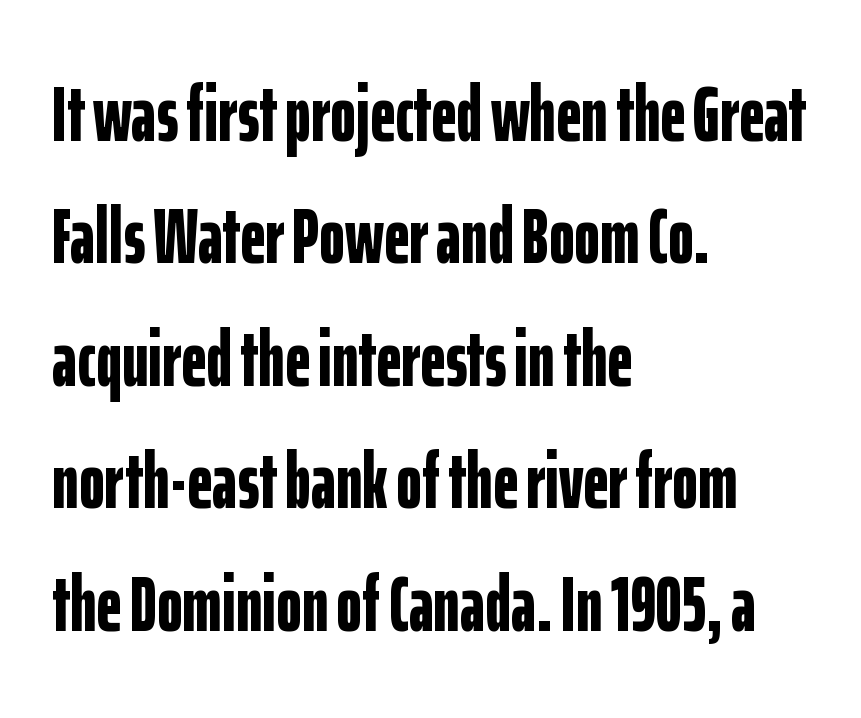
{"serif": "no", "italic": "no", "bold": "yes", "weight": "bold", "width": "condensed", "stroke_contrast": "low", "x_height": "medium", "monospaced": "no", "underline": "no", "align": "left", "line_spacing": "normal", "line_spacing_ratio": 1.57, "letter_spacing": "normal", "letter_spacing_em": 0.0, "glyph_px": 78}
